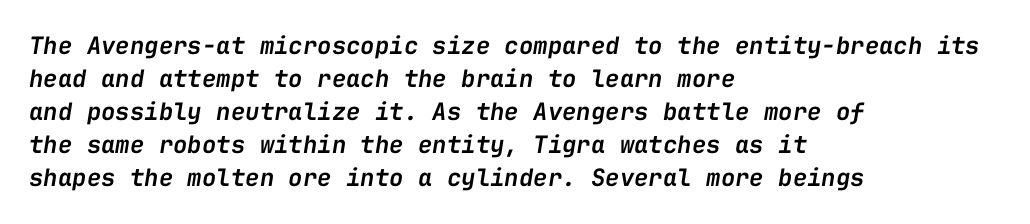
{"italic": "yes", "lean": "right", "slant_degrees": 9, "bold": "semi", "underline": "no", "align": "left", "line_spacing": "normal", "line_spacing_ratio": 1.38, "letter_spacing": "normal", "letter_spacing_em": 0.0, "glyph_px": 24}
